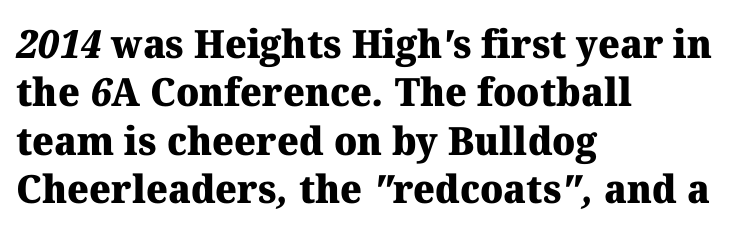
Q: Is the text bold? A: Yes.
Q: Is the typeface a serif or a sans-serif typeface? A: Serif.
Q: Is the text underlined? A: No.
Q: How is the paragraph aligned? A: Left-aligned.
Q: Is the spacing between letters normal or unusually wide? A: Normal.
Q: Width (condensed, normal, or wide)? A: Normal.
Q: Stroke contrast? A: Medium.
Q: x-height? A: Medium.
Q: Monospaced? A: No.
